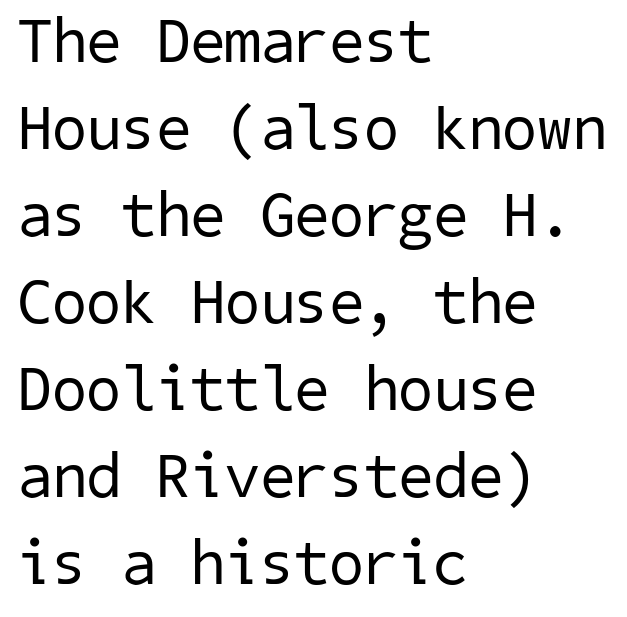
The line texture is even and compact thanks to regular tracking. Underline: absent. Ink coverage per letter is moderate at most. Serifs: no, the terminals of the letterforms are clean.
